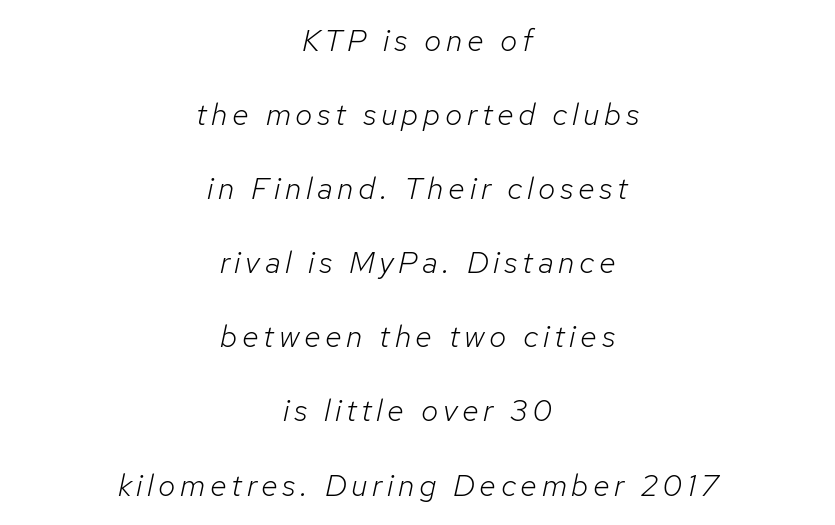
The font's italic variant was chosen for this text. Is this a fixed-width face? No — the glyphs have proportional, varying widths. Letters rest on an invisible, unmarked baseline. Reading down the block, each line starts at a different indent, mirrored at its end.
